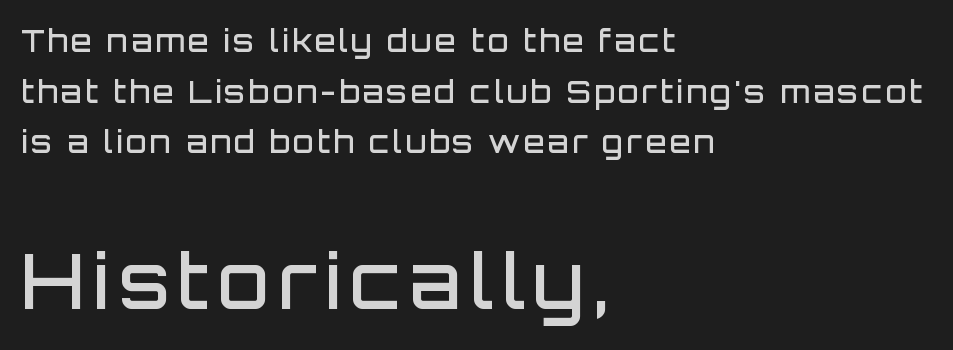
Q: Is the text bold? A: Semi-bold.
Q: Is the text italic (slanted)? A: No, it is upright.
Q: Is the typeface a serif or a sans-serif typeface? A: Sans-serif.
Q: Is the text underlined? A: No.
Q: How is the paragraph aligned? A: Left-aligned.
Q: Is the spacing between lines tight, normal or loose? A: Normal.
Q: Which block of text is set in a larger size, the first (top) or the second (bottom)? A: The second (bottom) one.
Q: Width (condensed, normal, or wide)? A: Normal.
Q: Stroke contrast? A: Low.
Q: x-height? A: Large.
Q: Monospaced? A: No.
